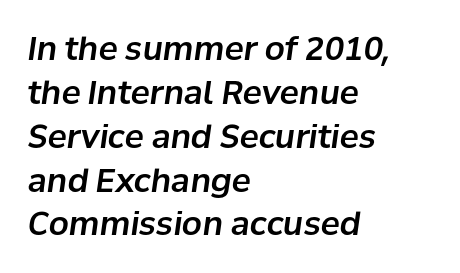
Q: Is the text italic (slanted)? A: Yes, it leans right by about 8 degrees.
Q: Is the text underlined? A: No.
Q: How is the paragraph aligned? A: Left-aligned.
Q: Is the spacing between letters normal or unusually wide? A: Normal.
Q: Is the spacing between lines tight, normal or loose? A: Normal.
Q: Width (condensed, normal, or wide)? A: Normal.
Q: Stroke contrast? A: Low.
Q: x-height? A: Medium.
Q: Monospaced? A: No.
